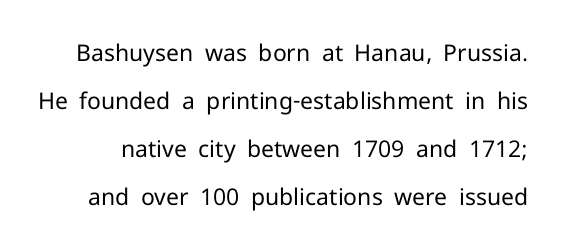
{"italic": "no", "bold": "no", "underline": "no", "line_spacing": "loose", "line_spacing_ratio": 2.09, "letter_spacing": "normal", "letter_spacing_em": 0.0, "glyph_px": 23}
